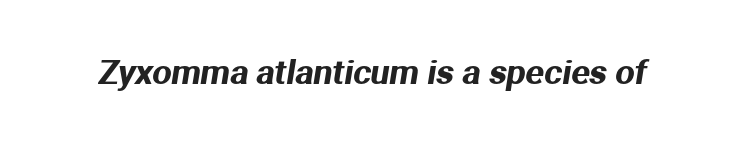
Looks like regular typesetting: each glyph gets only the width it needs. Just letters on the line, the space beneath them empty. Look at the tracking — it's just the regular setting, nothing added. The text was rendered using a sans face with plain stroke endings.
